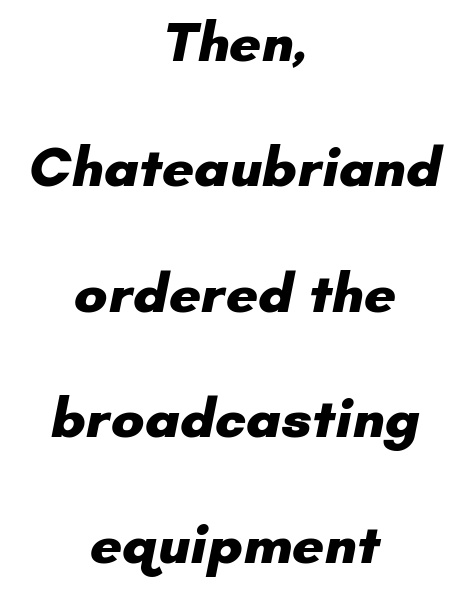
Q: Is the text bold? A: Yes.
Q: Is the typeface a serif or a sans-serif typeface? A: Sans-serif.
Q: Is the text underlined? A: No.
Q: How is the paragraph aligned? A: Centered.
Q: Is the spacing between letters normal or unusually wide? A: Normal.
Q: Is the spacing between lines tight, normal or loose? A: Loose.
Q: Width (condensed, normal, or wide)? A: Normal.
Q: Stroke contrast? A: Low.
Q: x-height? A: Small.
Q: Monospaced? A: No.
